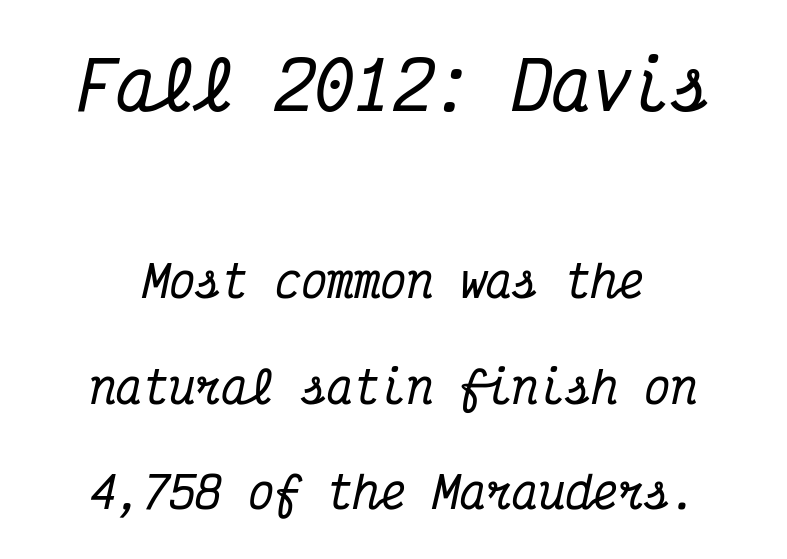
{"serif": "yes", "italic": "yes", "lean": "right", "slant_degrees": 12, "width": "condensed", "stroke_contrast": "medium", "x_height": "medium", "monospaced": "yes", "underline": "no", "line_spacing": "loose", "line_spacing_ratio": 2.4, "letter_spacing": "normal", "letter_spacing_em": 0.0, "larger_block": "first", "size_ratio": 1.5, "glyph_px": 66}
